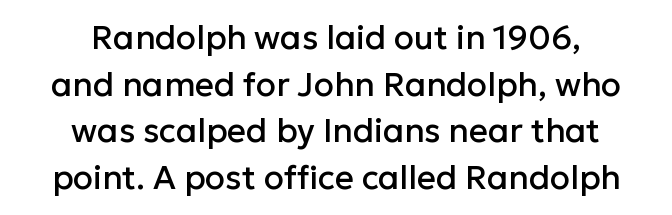
Q: Is the text italic (slanted)? A: No, it is upright.
Q: Is the typeface a serif or a sans-serif typeface? A: Sans-serif.
Q: Is the text underlined? A: No.
Q: How is the paragraph aligned? A: Centered.
Q: Is the spacing between letters normal or unusually wide? A: Normal.
Q: Is the spacing between lines tight, normal or loose? A: Normal.
Q: Width (condensed, normal, or wide)? A: Normal.
Q: Stroke contrast? A: Low.
Q: x-height? A: Medium.
Q: Monospaced? A: No.
